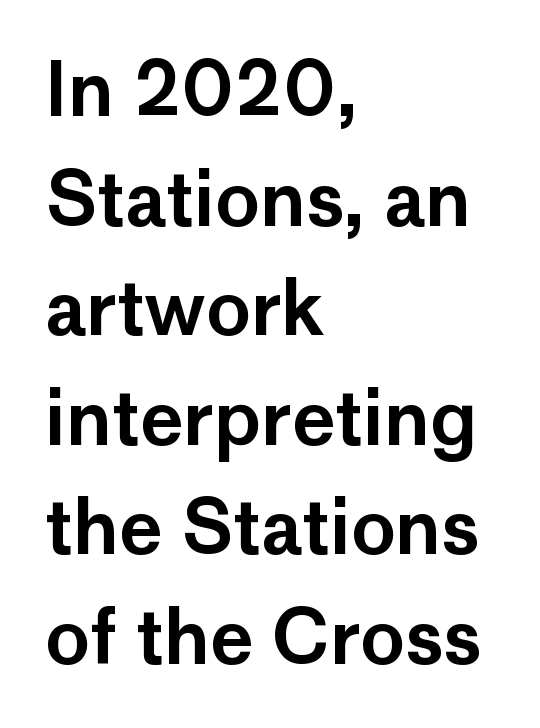
Posture: upright roman. You could not count columns in this text — the font is proportionally spaced. Is the letter spacing exaggerated? No — it looks like the ordinary default. The text was rendered using a sans face with plain stroke endings.
